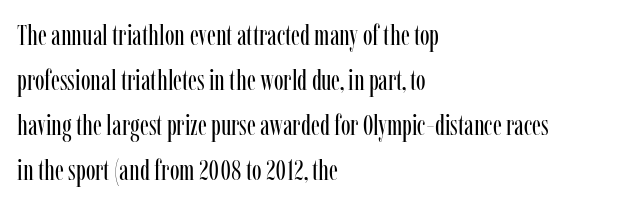
The image shows 29 px regular-weight, condensed serif type, upright; set left-aligned, normal line spacing (1.55x), normal letter spacing, not underlined; low stroke contrast and a medium x-height.
